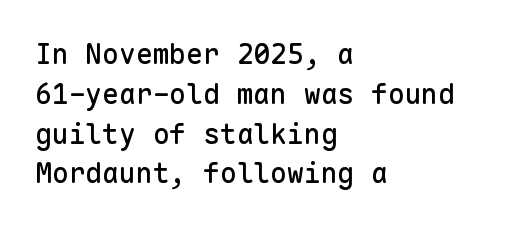
Q: Is the text italic (slanted)? A: No, it is upright.
Q: Is the typeface a serif or a sans-serif typeface? A: Sans-serif.
Q: Is the text underlined? A: No.
Q: How is the paragraph aligned? A: Left-aligned.
Q: Is the spacing between letters normal or unusually wide? A: Normal.
Q: Is the spacing between lines tight, normal or loose? A: Normal.
Q: Width (condensed, normal, or wide)? A: Normal.
Q: Stroke contrast? A: Low.
Q: x-height? A: Medium.
Q: Monospaced? A: Yes.
